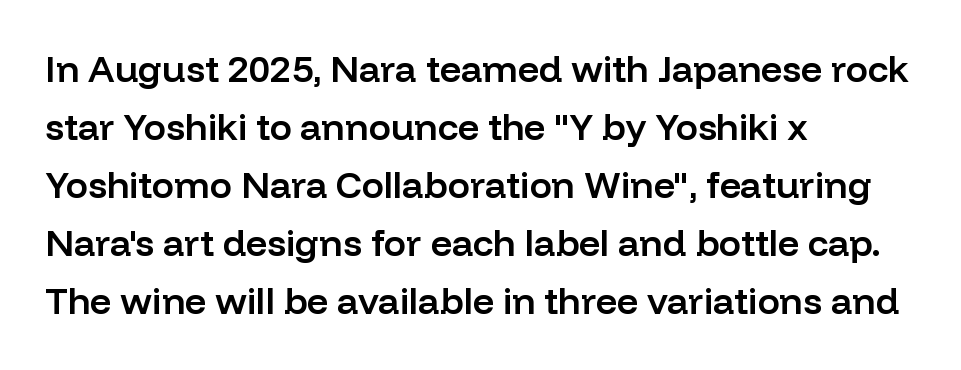
Does the lettering tilt? It doesn't — this is upright. Lines of text with bare space underneath. Weight check: semibold — heavier than regular, not quite bold. Horizontal bands of white between lines are of average thickness. The font family rendered here belongs to the sans-serif group.
